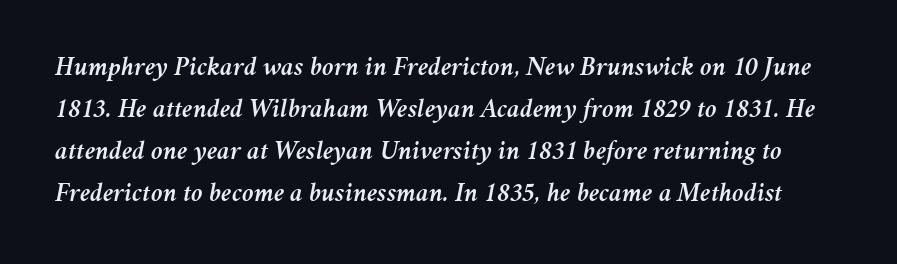
Q: Is the text italic (slanted)? A: Yes, it leans right by about 11 degrees.
Q: Is the text underlined? A: No.
Q: Is the spacing between letters normal or unusually wide? A: Normal.
Q: Is the spacing between lines tight, normal or loose? A: Normal.
